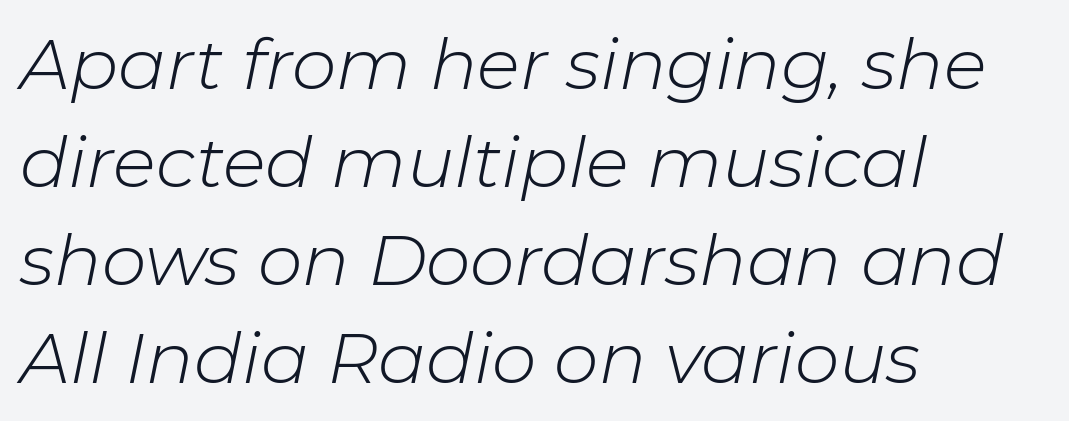
The image shows 71 px light type, italic (leaning right); set left-aligned, normal line spacing (1.38x), normal letter spacing, not underlined; low stroke contrast and a medium x-height.
